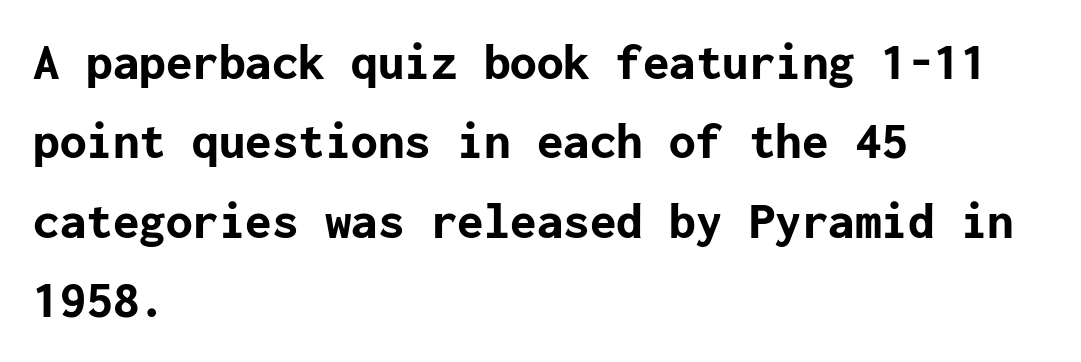
{"serif": "no", "italic": "no", "bold": "yes", "weight": "bold", "width": "normal", "stroke_contrast": "low", "x_height": "medium", "underline": "no", "align": "left", "line_spacing": "normal", "line_spacing_ratio": 1.5, "letter_spacing": "normal", "letter_spacing_em": 0.0, "glyph_px": 53}
